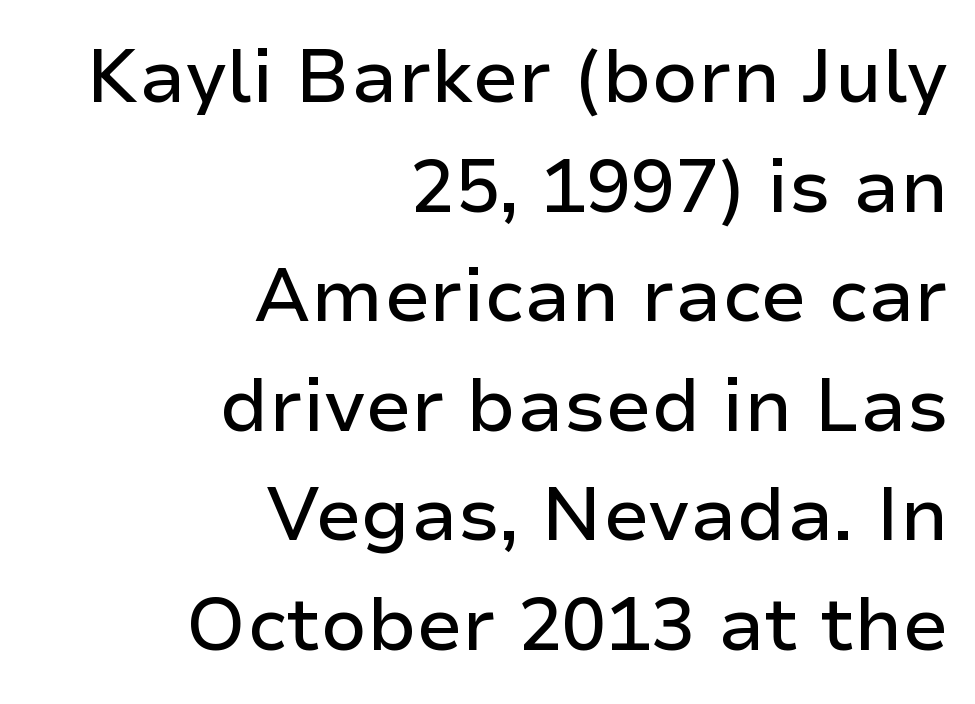
Nope, no serifs anywhere on these letters. In terms of letterspacing, this is plain default setting. Summary of vertical rhythm: regular, with standard interline spacing. Unlike italic type, these characters show no tilt at all. If you drew a ruler down the right edge, every line would touch it.
